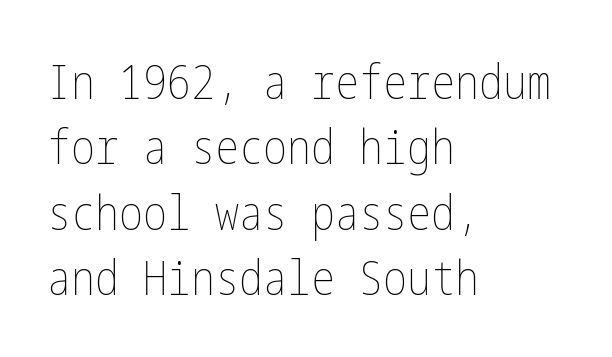
The image shows 48 px thin, condensed type, upright; set left-aligned, normal line spacing (1.36x), normal letter spacing, not underlined; low stroke contrast and a medium x-height.
